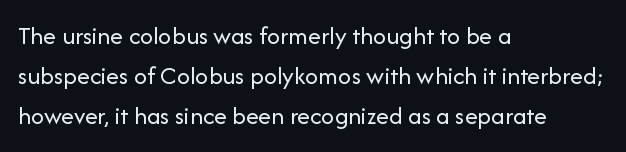
{"italic": "no", "bold": "no", "underline": "no", "align": "left", "line_spacing": "normal", "line_spacing_ratio": 1.54, "letter_spacing": "normal", "letter_spacing_em": 0.0, "glyph_px": 26}
